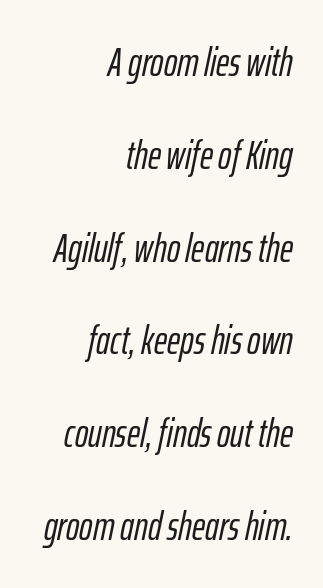
Q: Is the text italic (slanted)? A: Yes, it leans right by about 12 degrees.
Q: Is the text underlined? A: No.
Q: How is the paragraph aligned? A: Right-aligned.
Q: Is the spacing between letters normal or unusually wide? A: Normal.
Q: Is the spacing between lines tight, normal or loose? A: Loose.
Q: Width (condensed, normal, or wide)? A: Condensed.
Q: Stroke contrast? A: Low.
Q: x-height? A: Medium.
Q: Monospaced? A: No.
